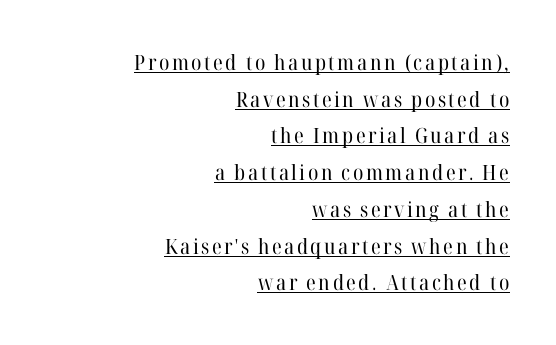
Think standard paragraph weight, or any step lighter than that. Alignment: flush right. Somebody hit Ctrl+U on this one — the words are underlined. In terms of posture, this sample is upright.
